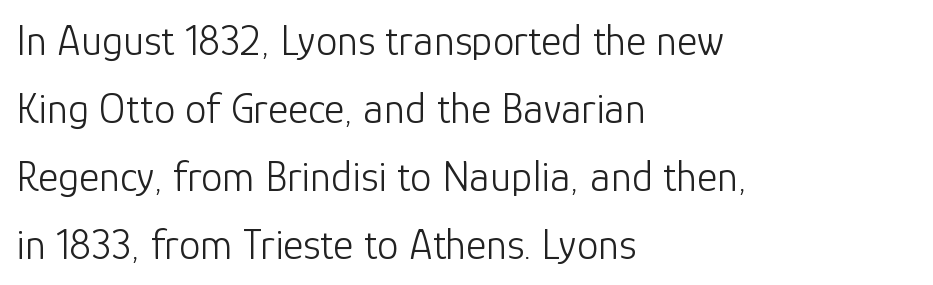
Evenly set lines give the paragraph a standard silhouette. Stroke thickness stays within the range of a standard reading face or lighter. Letters rest on an invisible, unmarked baseline. Unlike a traditional serif, this face leaves its strokes unadorned.
